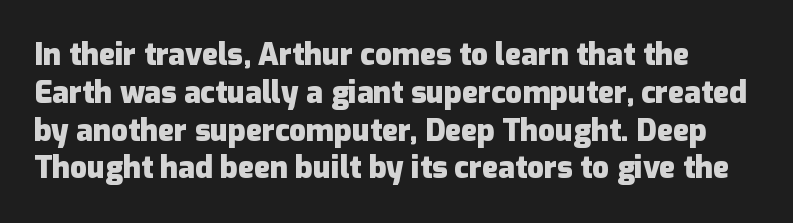
Does the leading feel generous? No, just average. A clean baseline with only descenders dipping below it. Chunky letters — that's bold for sure. Here the designer chose a conventional face with non-uniform glyph widths. The letters sit at their default tracking, neither squeezed nor spread. A roman cut, with each character standing at attention.
